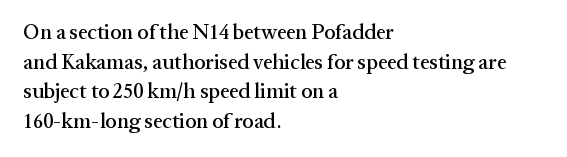
{"italic": "no", "underline": "no", "align": "left", "line_spacing": "normal", "line_spacing_ratio": 1.41, "letter_spacing": "normal", "letter_spacing_em": 0.0, "glyph_px": 21}
